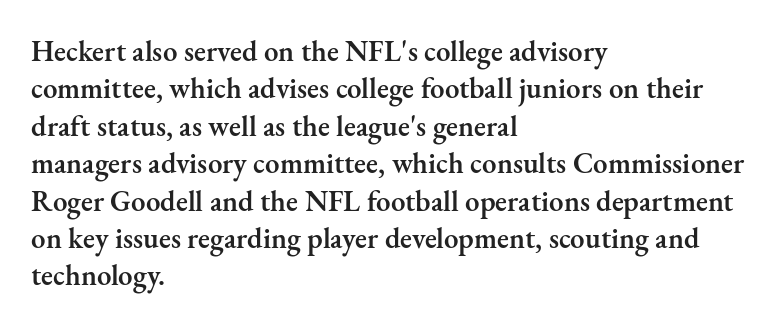
{"serif": "yes", "italic": "no", "bold": "semi", "weight": "semibold", "width": "normal", "stroke_contrast": "medium", "x_height": "small", "monospaced": "no", "underline": "no", "align": "left", "line_spacing": "normal", "line_spacing_ratio": 1.29, "letter_spacing": "normal", "letter_spacing_em": 0.0, "glyph_px": 29}
